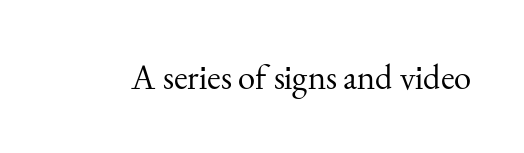
The letters stand upright; this is a roman face. Little horizontal feet cap the strokes, marking this as serif type. Beneath every word, the page is bare. This rendering leaves character spacing at its baseline value. The face looks like a standard text weight, possibly lighter. The rendering uses natural spacing where letterforms have individual widths.
